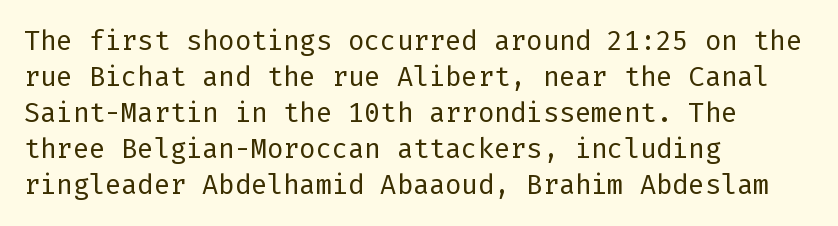
A clean baseline with only descenders dipping below it. The letters stand upright; this is a roman face. The letterforms sit shoulder to shoulder at normal distance. The compositor pushed each line to the left boundary.
